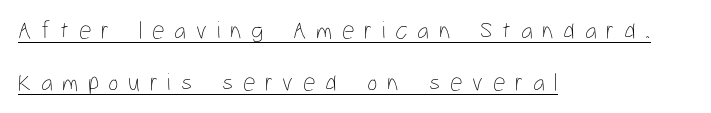
The glyphs are accompanied by a horizontal stroke just below them. Successive baselines arrive slowly, with a big drop between each. Stems here are at most as thick as an everyday book face. Notice how the stems are strictly vertical — no italics here. Spacing between characters has been opened up far beyond the box default.
